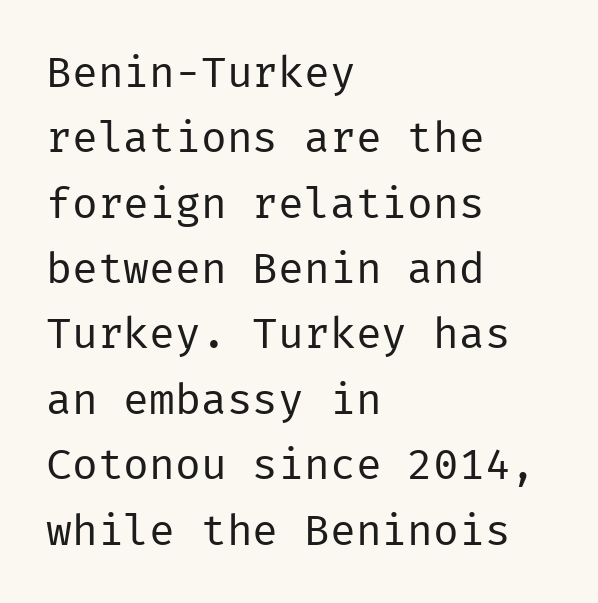
The passage shown stacks its lines at a standard gap. Layout note: lines flush left. Ascenders rise straight up at ninety degrees. Does extra space separate the letters? No, they use regular spacing. The weight would be labelled regular, book, light, or lighter still. Typographically, this falls in the sans-serif category.
